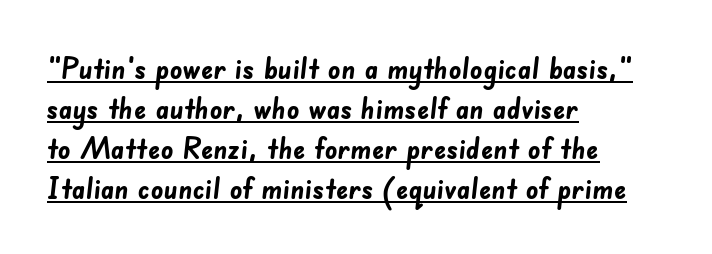
Default kerning and tracking; the words read as compact shapes. The letters advance in unequal steps, a hallmark of proportional type. The rendering shows plain stroke endings on the letterforms — a sans-serif design. In terms of weight, the rendering is a true, heavy bold. The typesetter has applied underlining to the passage shown. Reading down the block, your eye returns to a fixed left position each line.
